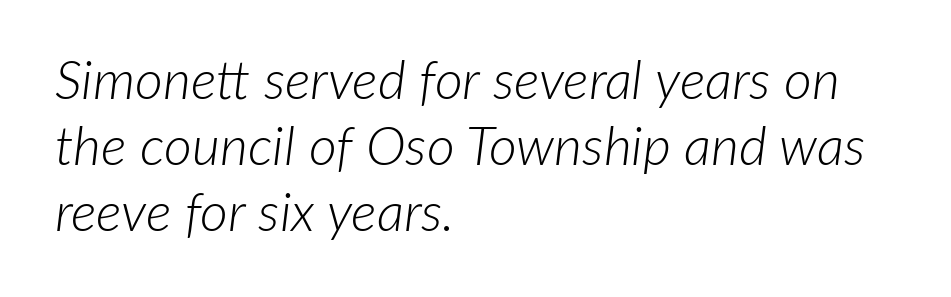
Underline: absent. The passage shown has conventional tracking throughout. Slanted lettering throughout. Reading down the block, your eye returns to a fixed left position each line. Heft: none added — not bold. The rendering uses natural spacing where letterforms have individual widths.
